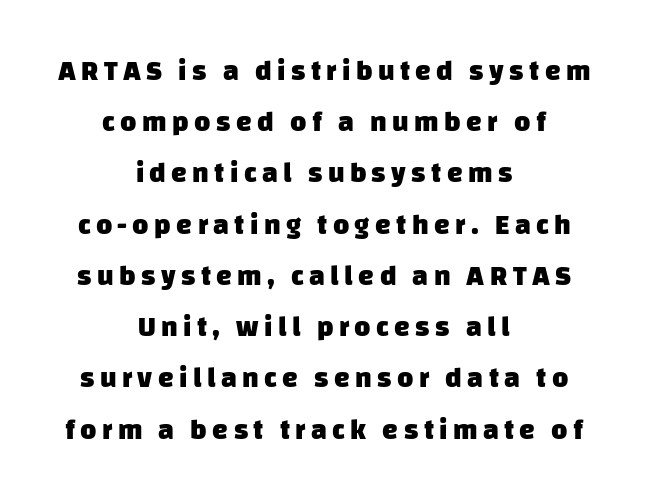
Typesetter's note: full bold, strokes at maximum text heaviness. Spacing verdict: proportional, widths tailored to each character. Unlike a traditional serif, this face leaves its strokes unadorned. Clear beneath every line of the passage. The paragraph has two soft edges and a firm central axis.
